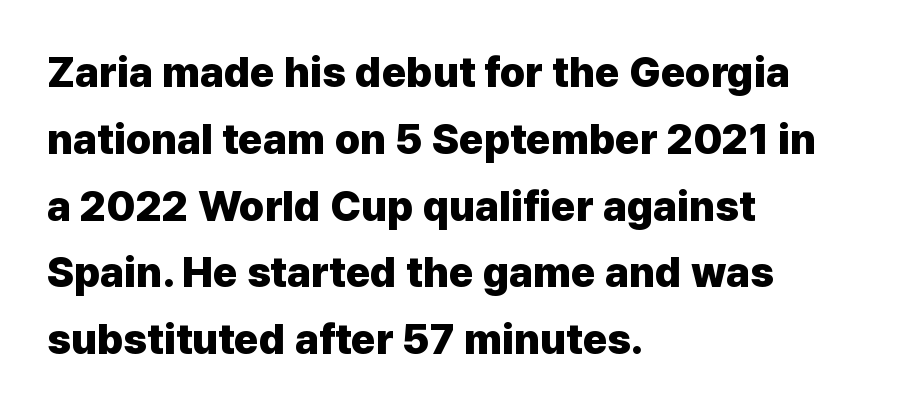
Tracking here is standard; glyphs follow each other at the usual distance. Line spacing here is normal. If you drew a line through each stem, it would be perfectly vertical. The specimen omits any rule beneath the text block's lines.
